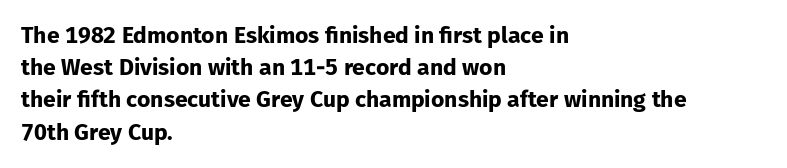
The image shows 23 px bold type, upright; set left-aligned, normal line spacing (1.4x), normal letter spacing, not underlined.
